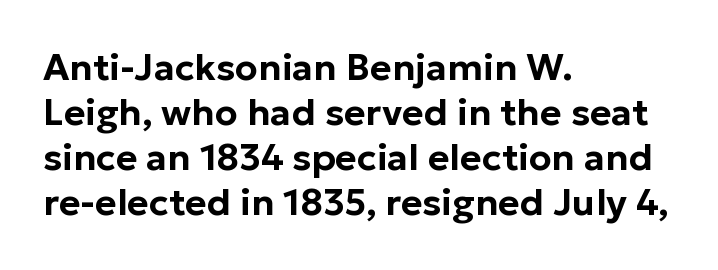
These lines are rendered in a variable-pitch font. Examine the stroke ends and you'll find no serifs. The gaps between neighbouring characters are ordinary and unremarkable. In terms of posture, this sample is upright.
